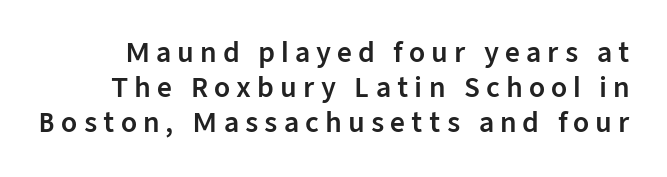
{"italic": "no", "underline": "no", "line_spacing": "normal", "line_spacing_ratio": 1.35, "letter_spacing": "wide", "letter_spacing_em": 0.23, "glyph_px": 26}
